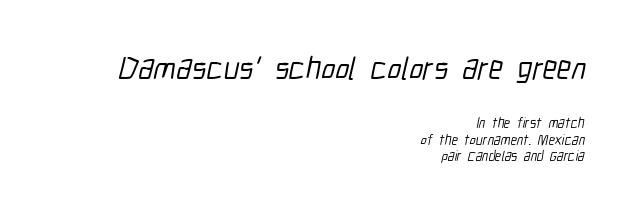
Q: Is the typeface a serif or a sans-serif typeface? A: Sans-serif.
Q: Is the text underlined? A: No.
Q: How is the paragraph aligned? A: Right-aligned.
Q: Is the spacing between letters normal or unusually wide? A: Normal.
Q: Which block of text is set in a larger size, the first (top) or the second (bottom)? A: The first (top) one.
Q: Width (condensed, normal, or wide)? A: Condensed.
Q: Stroke contrast? A: Low.
Q: x-height? A: Medium.
Q: Monospaced? A: No.
